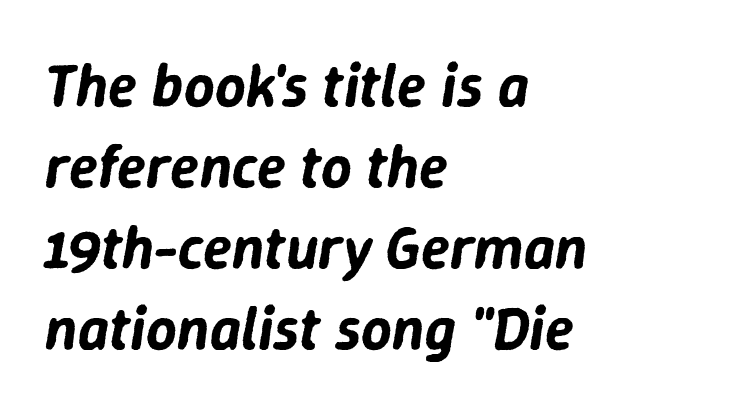
Q: Is the text italic (slanted)? A: Yes, it leans right by about 9 degrees.
Q: Is the text underlined? A: No.
Q: How is the paragraph aligned? A: Left-aligned.
Q: Is the spacing between letters normal or unusually wide? A: Normal.
Q: Is the spacing between lines tight, normal or loose? A: Normal.
Q: Width (condensed, normal, or wide)? A: Normal.
Q: Stroke contrast? A: Low.
Q: x-height? A: Medium.
Q: Monospaced? A: No.
